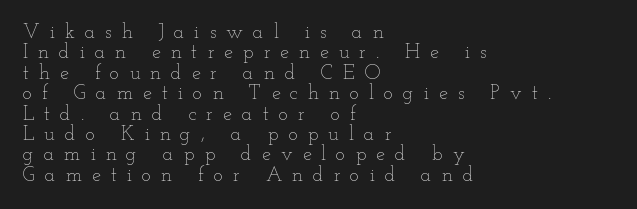
The image shows 20 px text type, upright; set left-aligned, tight line spacing (1.02x), unusually wide letter spacing (+0.5 em), not underlined.
